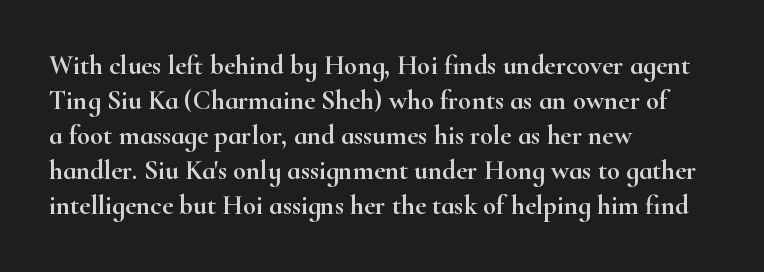
The image shows 27 px text type, upright; set left-aligned, normal line spacing (1.3x), normal letter spacing, not underlined.
